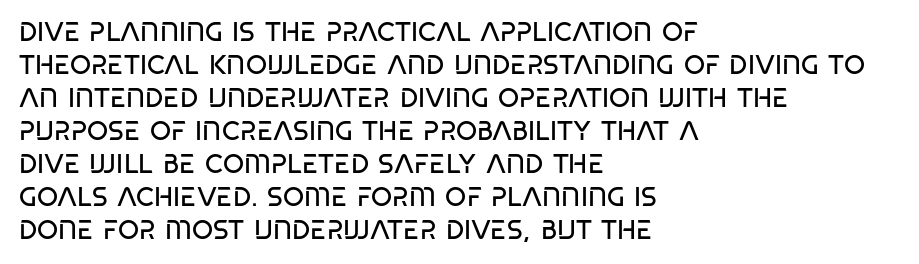
Q: Is the text bold? A: No.
Q: Is the text italic (slanted)? A: No, it is upright.
Q: Is the text underlined? A: No.
Q: How is the paragraph aligned? A: Left-aligned.
Q: Is the spacing between letters normal or unusually wide? A: Normal.
